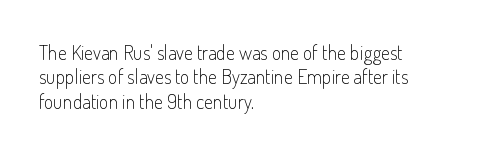
These lines keep a tight, regular rhythm from letter to letter. In CSS terms this would be text-align: left. Weight: in the light-to-regular range. This is roman type, the default non-slanted kind. Decoration check: the copy has no underline.
